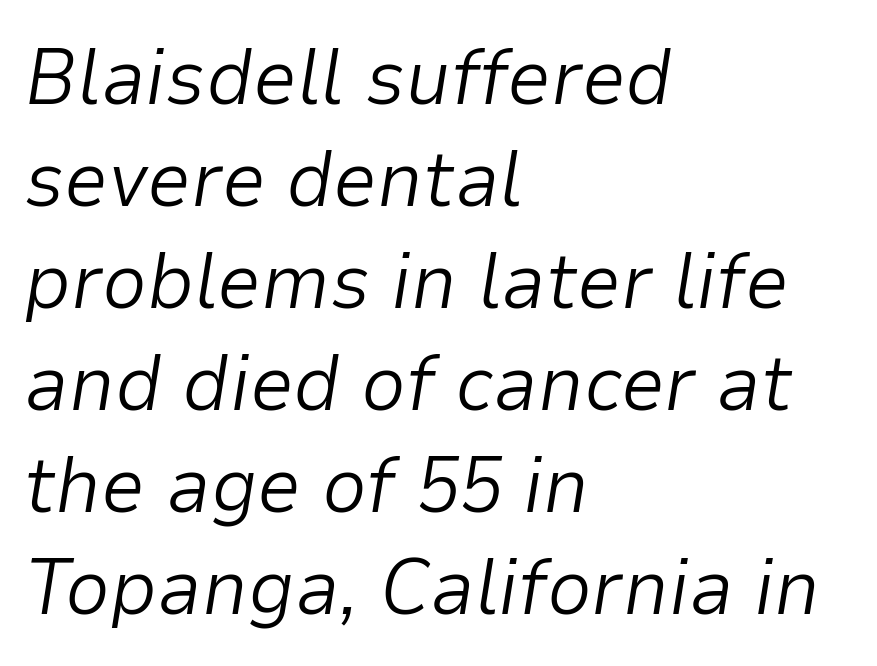
Counters stay open thanks to moderate or lighter strokes. Horizontally, the lines are justified to the leading edge only. Honestly, the row spacing looks completely unremarkable. The zone under the glyphs is completely vacant. The rendering uses natural spacing where letterforms have individual widths.
